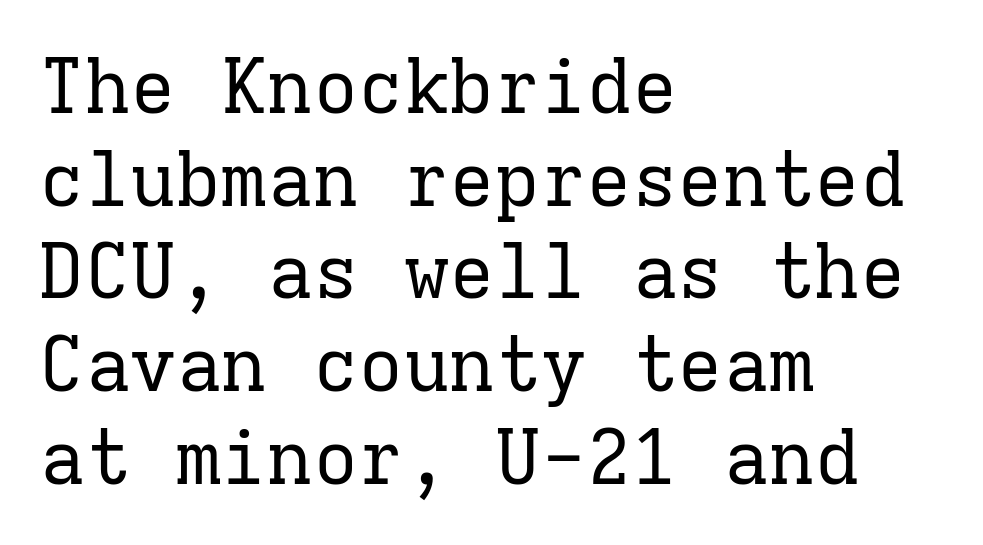
The image shows 76 px regular-weight serif type, upright, monospaced; set left-aligned, line spacing 1.22x, normal letter spacing, not underlined; low stroke contrast and a medium x-height.
